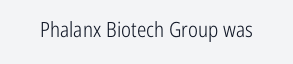
Q: Is the text bold? A: No.
Q: Is the text italic (slanted)? A: No, it is upright.
Q: Is the text underlined? A: No.
Q: Is the spacing between letters normal or unusually wide? A: Normal.
